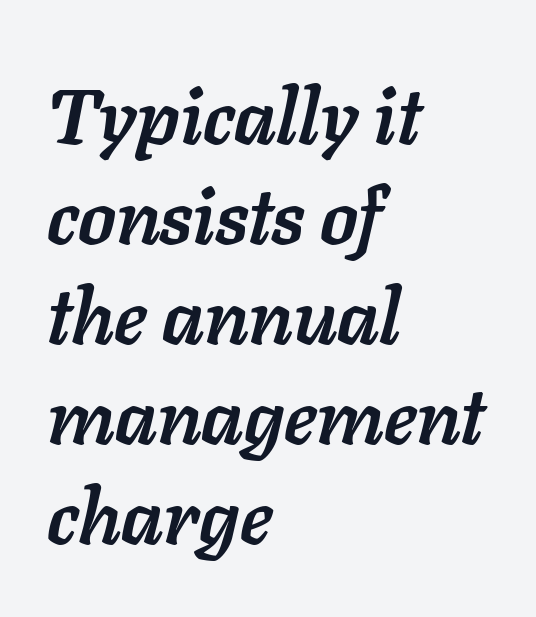
These lines are set flush left with a ragged right edge. Spacing verdict: proportional, widths tailored to each character. The typography opts for an oblique posture over an upright one. A normal amount of white space separates one row of letters from the next. Look at the stroke-to-counter ratio: heavy, a bold. Between one letter and the next there's only the usual sliver of space.
